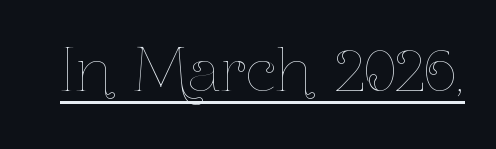
Q: Is the text bold? A: No.
Q: Is the text italic (slanted)? A: No, it is upright.
Q: Is the text underlined? A: Yes.
Q: Is the spacing between letters normal or unusually wide? A: Normal.
Q: Width (condensed, normal, or wide)? A: Condensed.
Q: Stroke contrast? A: Low.
Q: x-height? A: Medium.
Q: Monospaced? A: No.
